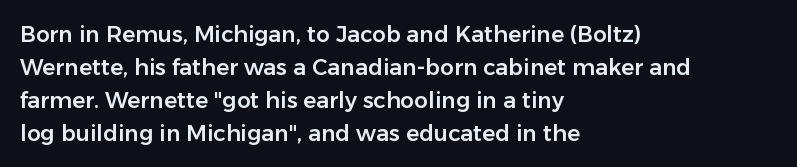
The image shows 22 px text type, upright; set left-aligned, normal line spacing (1.5x), normal letter spacing, not underlined.
